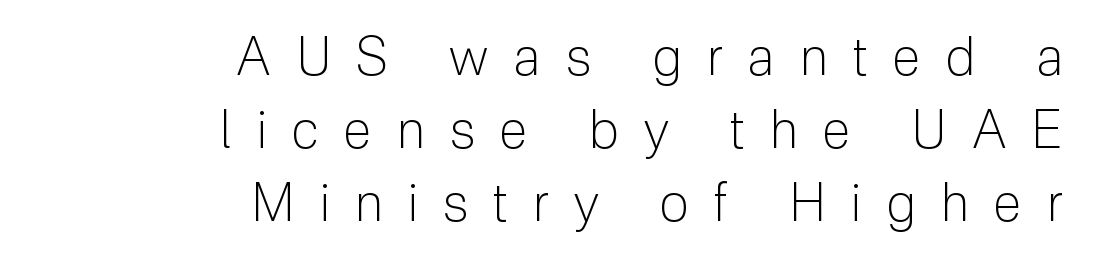
{"serif": "no", "italic": "no", "bold": "no", "weight": "light", "width": "normal", "stroke_contrast": "low", "x_height": "medium", "monospaced": "no", "underline": "no", "align": "right", "line_spacing": "normal", "line_spacing_ratio": 1.4, "letter_spacing": "wide", "letter_spacing_em": 0.49, "glyph_px": 52}
